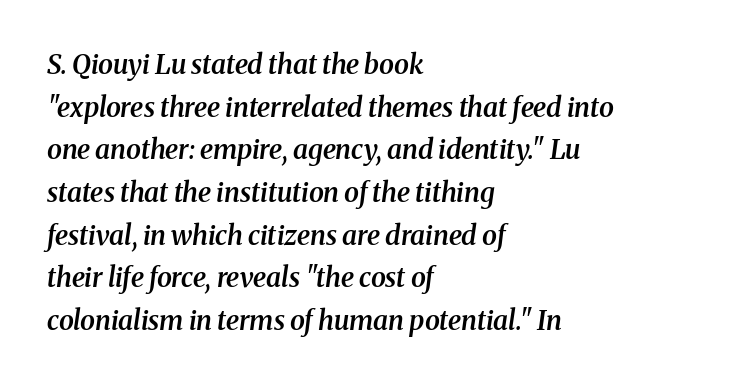
Stems and bowls a touch heavier than normal — semibold. These lines were composed using italics. Visually the block forms a straight wall on the left and a jagged coastline on the right. Each word holds together tightly as a unit, with standard inter-letter gaps. The designer left line spacing at the default.
